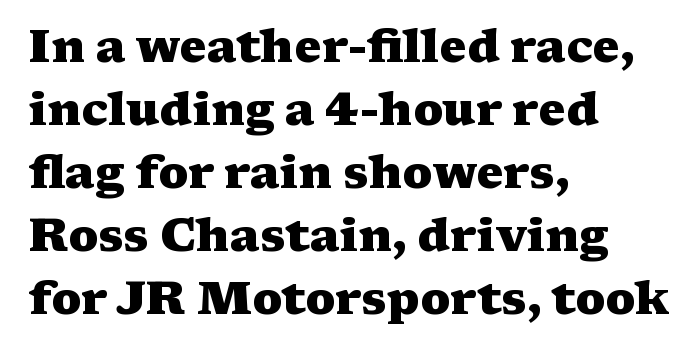
The setting favours the left margin, as ordinary paragraphs usually do. One glance says typical: line gaps are just what's usual. Do the characters align in a grid? No, the font is proportional. Emphasis by weight is at full strength: bold. Underlining? Definitely not there.
